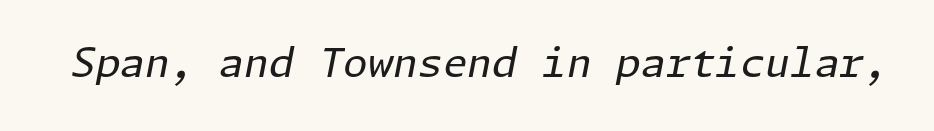
{"italic": "yes", "lean": "right", "slant_degrees": 11, "bold": "no", "weight": "regular", "width": "normal", "stroke_contrast": "low", "x_height": "medium", "underline": "no", "letter_spacing": "normal", "letter_spacing_em": 0.0, "glyph_px": 40}
